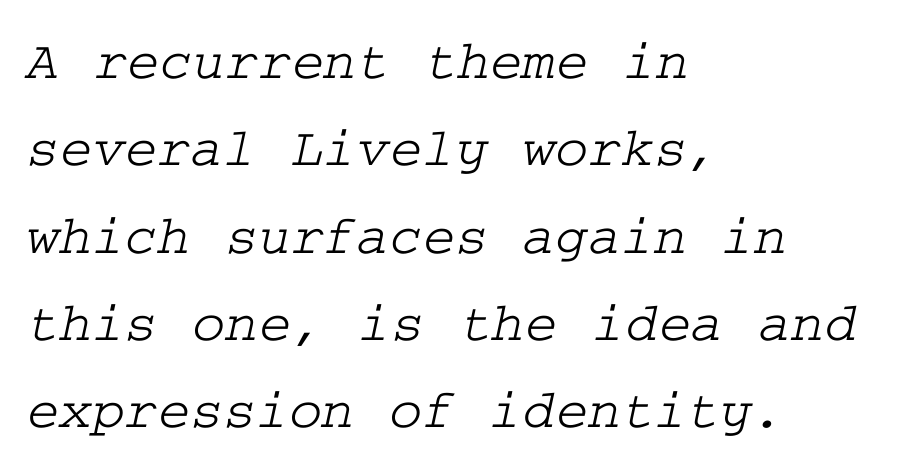
The image shows 56 px wide serif type; set left-aligned, normal line spacing (1.56x), normal letter spacing, not underlined; low stroke contrast and a medium x-height.
